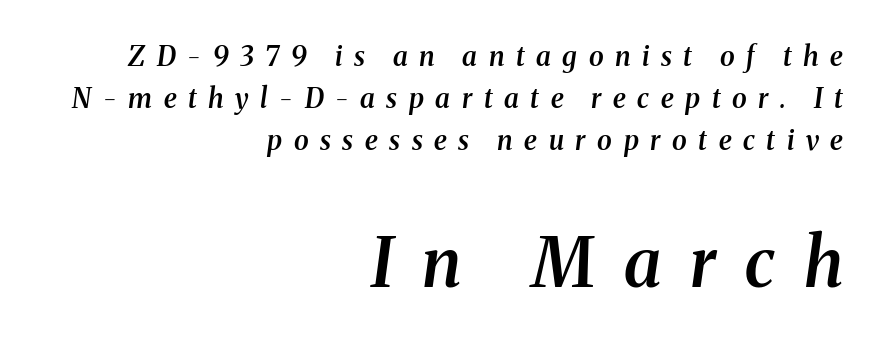
The image shows 68 px semibold serif type, italic (leaning right); set right-aligned, normal line spacing (1.56x), unusually wide letter spacing (+0.43 em), not underlined; the second (bottom) block is 2.52x larger; medium stroke contrast and a medium x-height.
